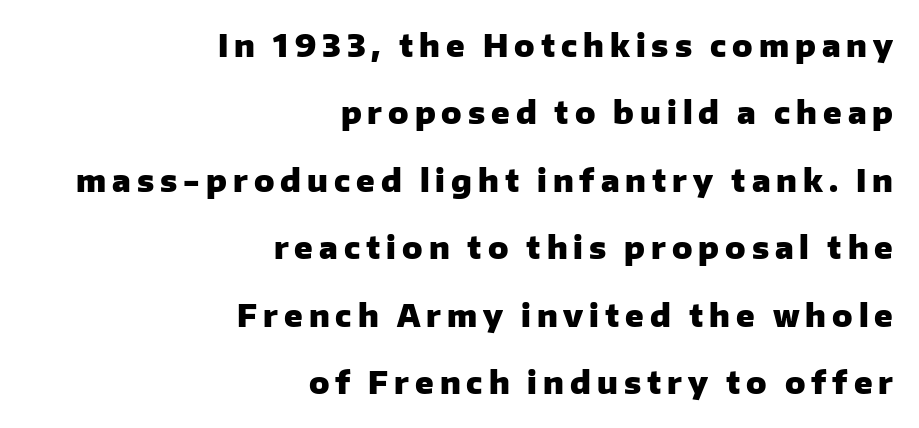
The image shows 30 px heavy sans-serif type, upright; set right-aligned, loose line spacing (2.25x), unusually wide letter spacing (+0.2 em), not underlined; low stroke contrast and a medium x-height.
